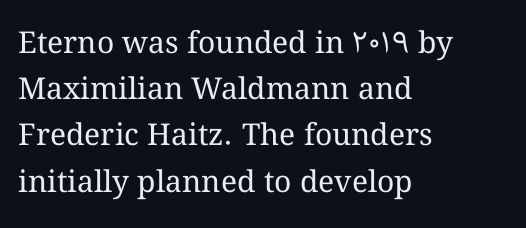
The image shows 30 px regular-weight type, upright; set left-aligned, normal line spacing (1.54x), normal letter spacing, not underlined; medium stroke contrast and a medium x-height.
